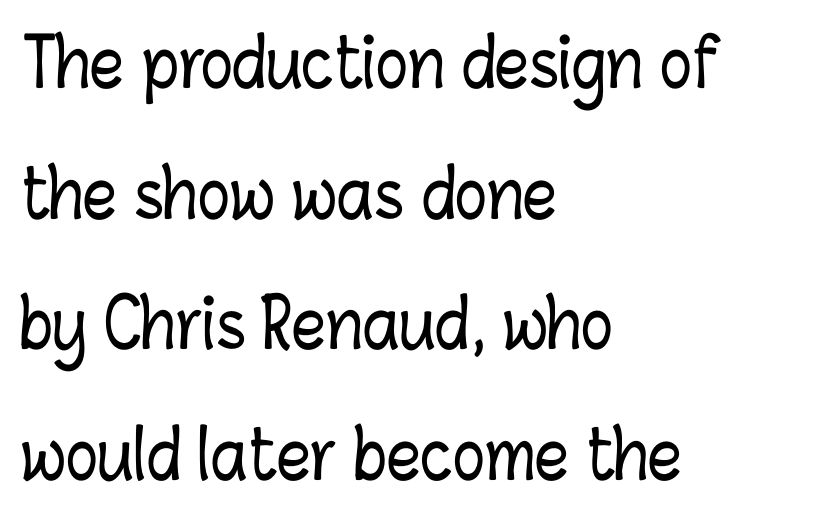
Here the designer chose a conventional face with non-uniform glyph widths. Glyph-to-glyph distance matches everyday printed text. The axis of the letterforms is exactly vertical. Layout note: lines flush left.
